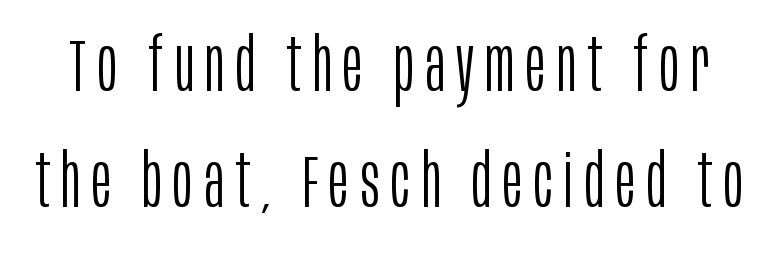
The image shows 75 px light, condensed sans-serif type, upright; set normal line spacing (1.55x), not underlined; low stroke contrast and a large x-height.
